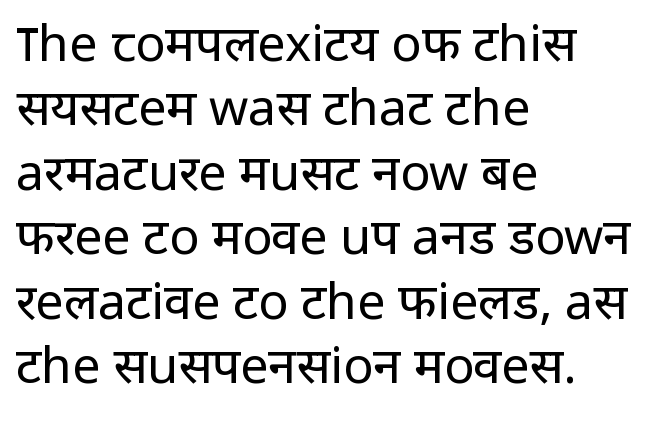
{"serif": "no", "italic": "no", "bold": "no", "weight": "regular", "width": "normal", "stroke_contrast": "low", "x_height": "medium", "monospaced": "no", "underline": "no", "align": "left", "line_spacing": "normal", "line_spacing_ratio": 1.29, "letter_spacing": "normal", "letter_spacing_em": 0.0, "glyph_px": 50}
